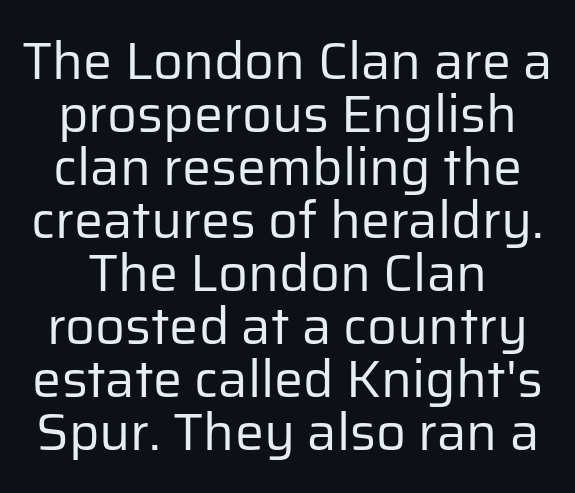
{"serif": "no", "italic": "no", "bold": "no", "weight": "regular", "width": "normal", "stroke_contrast": "low", "x_height": "medium", "monospaced": "no", "underline": "no", "line_spacing": "tight", "line_spacing_ratio": 1.02, "letter_spacing": "normal", "letter_spacing_em": 0.0, "glyph_px": 52}
